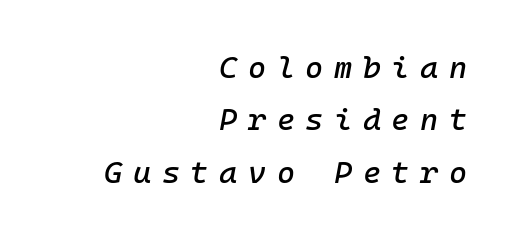
{"italic": "yes", "lean": "right", "slant_degrees": 10, "width": "normal", "stroke_contrast": "low", "x_height": "medium", "monospaced": "yes", "underline": "no", "align": "right", "line_spacing": "normal", "line_spacing_ratio": 1.69, "letter_spacing": "wide", "letter_spacing_em": 0.34, "glyph_px": 31}
